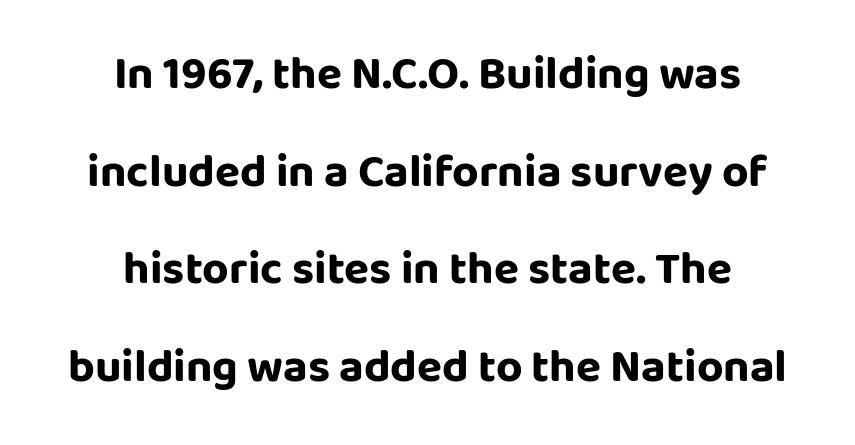
Line spacing here is loose. Rendered with straight, roman letterforms. Caption: standard tracking, unaltered. The foot of each line stays bare and open. Check where the strokes stop: nothing finishes them off — pure sans. Horizontally, the lines are justified to the midpoint only.
